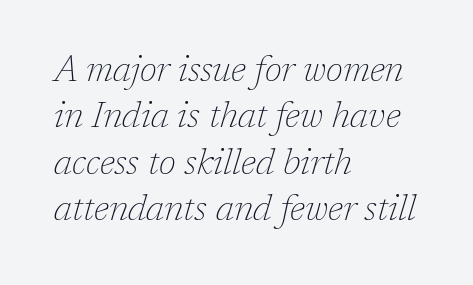
The space between consecutive lines is moderate. The rendering anchors every line to the left-hand side. Italic? Definitely — the glyphs are oblique. The face used here is rendered with its standard letterfit. Check where the strokes stop: tiny serifs finish them off. The rendering uses natural spacing where letterforms have individual widths.
